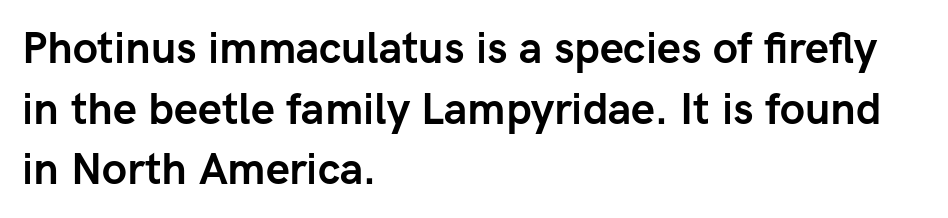
The image shows 43 px semibold sans-serif type, upright; set left-aligned, normal line spacing (1.41x), normal letter spacing, not underlined; low stroke contrast and a medium x-height.
